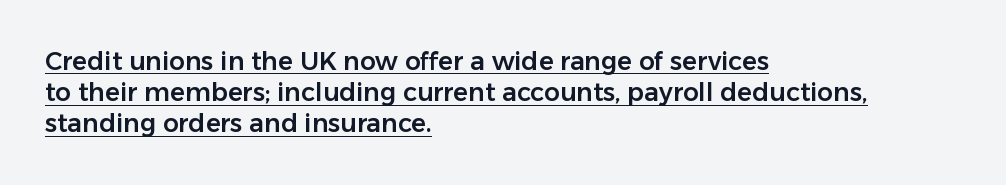
Q: Is the text italic (slanted)? A: No, it is upright.
Q: Is the text underlined? A: Yes.
Q: How is the paragraph aligned? A: Left-aligned.
Q: Is the spacing between letters normal or unusually wide? A: Normal.
Q: Is the spacing between lines tight, normal or loose? A: Normal.
